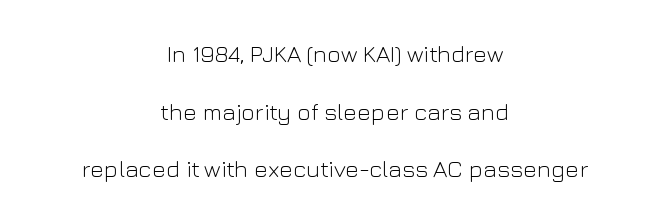
Q: Is the text bold? A: No.
Q: Is the text italic (slanted)? A: No, it is upright.
Q: Is the text underlined? A: No.
Q: How is the paragraph aligned? A: Centered.
Q: Is the spacing between letters normal or unusually wide? A: Normal.
Q: Is the spacing between lines tight, normal or loose? A: Loose.
